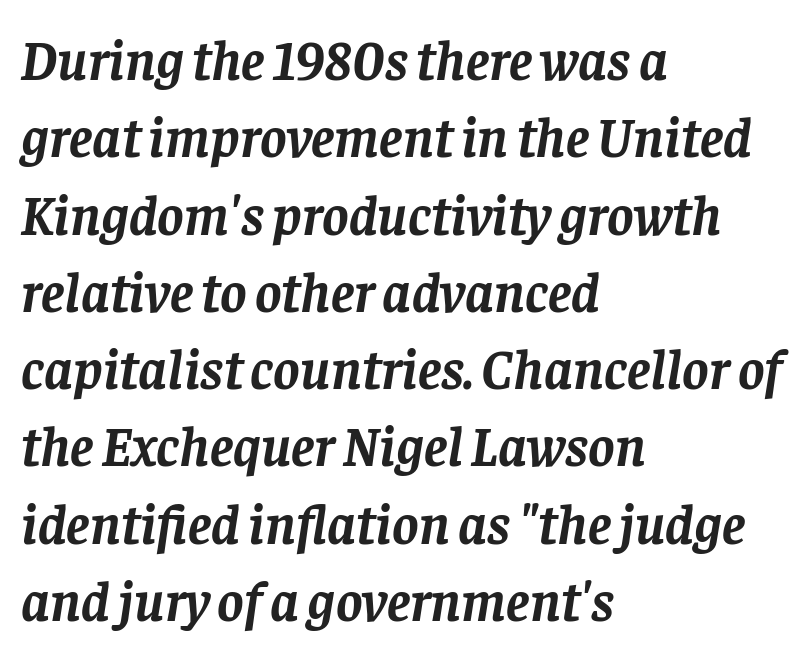
Q: Is the text bold? A: Yes.
Q: Is the text italic (slanted)? A: Yes, it leans right by about 8 degrees.
Q: Is the typeface a serif or a sans-serif typeface? A: Serif.
Q: Is the text underlined? A: No.
Q: How is the paragraph aligned? A: Left-aligned.
Q: Is the spacing between letters normal or unusually wide? A: Normal.
Q: Is the spacing between lines tight, normal or loose? A: Normal.
Q: Width (condensed, normal, or wide)? A: Normal.
Q: Stroke contrast? A: Low.
Q: x-height? A: Large.
Q: Monospaced? A: No.
